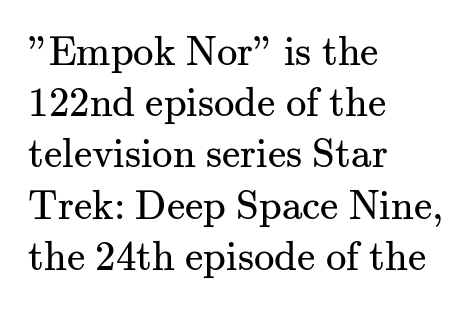
The passage is arranged the way most books set body copy — flush left. The passage shown is not bold in any degree. Summary of vertical rhythm: regular, with standard interline spacing. Each row of text sits above clean, open space. Look at the tracking — it's just the regular setting, nothing added.
